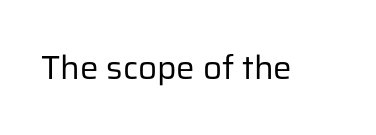
Q: Is the text bold? A: No.
Q: Is the text italic (slanted)? A: No, it is upright.
Q: Is the typeface a serif or a sans-serif typeface? A: Sans-serif.
Q: Is the text underlined? A: No.
Q: Is the spacing between letters normal or unusually wide? A: Normal.
Q: Width (condensed, normal, or wide)? A: Normal.
Q: Stroke contrast? A: Low.
Q: x-height? A: Medium.
Q: Monospaced? A: No.
